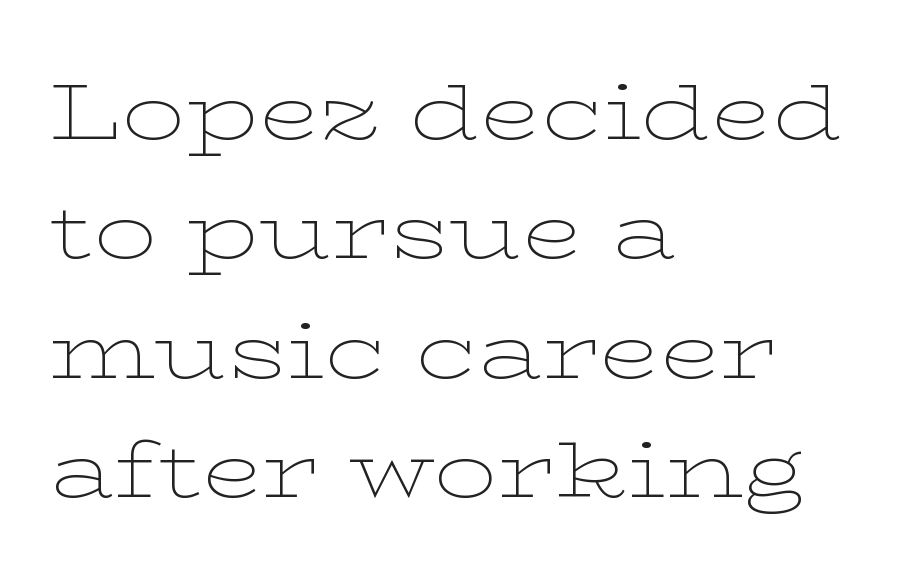
The line-height multiplier appears to be the usual default. Here the designer chose a conventional face with non-uniform glyph widths. Nobody touched the tracking dial on this one. The letters look calm and open, with moderate or lighter stems. Descender tails drop into unmarked territory. Is this a sans? No — the strokes have serifs.
